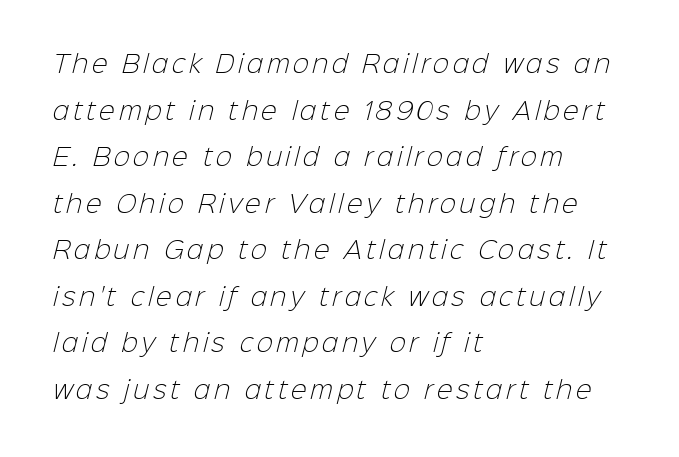
Q: Is the text bold? A: No.
Q: Is the text underlined? A: No.
Q: How is the paragraph aligned? A: Left-aligned.
Q: Is the spacing between lines tight, normal or loose? A: Loose.
